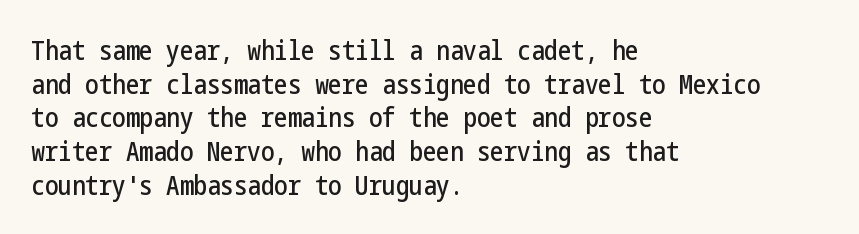
The image shows 27 px text type, upright; set left-aligned, normal line spacing (1.25x), normal letter spacing, not underlined.
